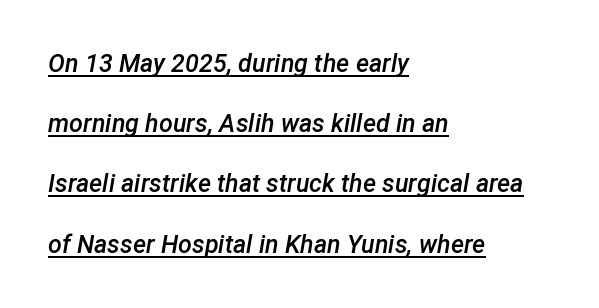
{"italic": "yes", "lean": "right", "slant_degrees": 12, "bold": "semi", "underline": "yes", "align": "left", "line_spacing": "loose", "line_spacing_ratio": 2.41, "letter_spacing": "normal", "letter_spacing_em": 0.0, "glyph_px": 25}
